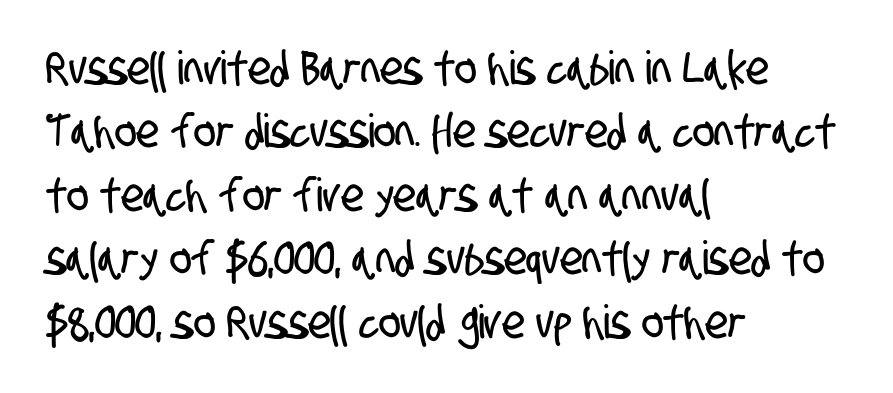
{"serif": "no", "width": "condensed", "stroke_contrast": "low", "x_height": "large", "monospaced": "no", "underline": "no", "align": "left", "line_spacing": "normal", "line_spacing_ratio": 1.38, "letter_spacing": "normal", "letter_spacing_em": 0.0, "glyph_px": 46}
